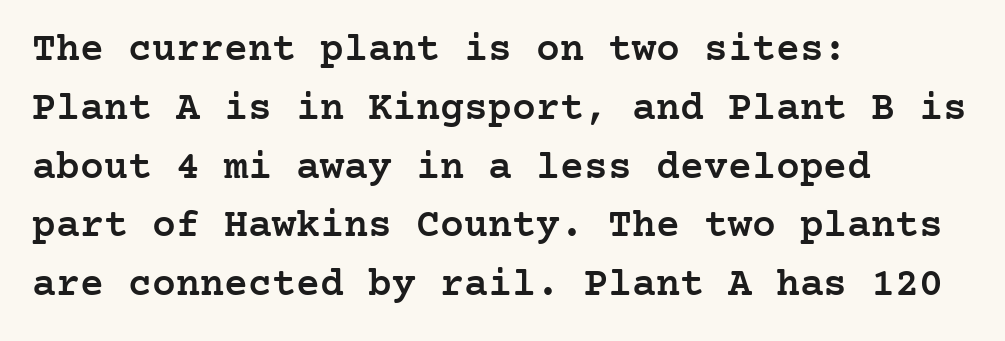
Caption: multi-line text, flush left, ragged right. Ordinary non-slanted type is in use. A normal amount of white space separates one row of letters from the next. Type style note: has serifs. The letters are semibold — heavier than regular but short of a full bold.
